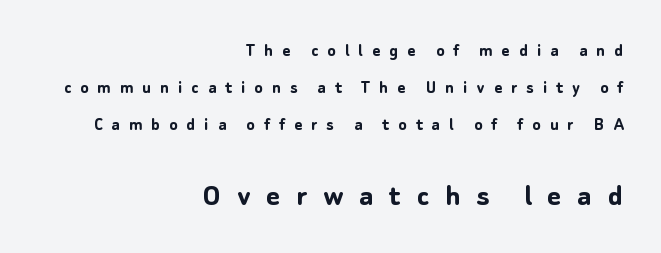
Whoever set this chose breathing room over compactness in the vertical rhythm. Do the letters lean? They stand straight. A full-strength bold gives these letters their thick strokes. Letterform terminals end flat and unadorned throughout the passage. Bare-footed words on every line.
